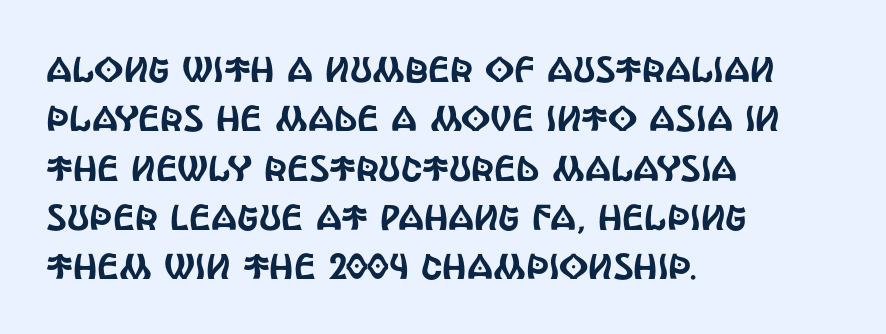
Q: Is the text italic (slanted)? A: No, it is upright.
Q: Is the typeface a serif or a sans-serif typeface? A: Sans-serif.
Q: Is the text underlined? A: No.
Q: How is the paragraph aligned? A: Left-aligned.
Q: Is the spacing between letters normal or unusually wide? A: Normal.
Q: Is the spacing between lines tight, normal or loose? A: Normal.
Q: Width (condensed, normal, or wide)? A: Condensed.
Q: x-height? A: Large.
Q: Monospaced? A: No.
